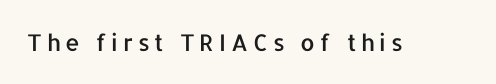
Bare-footed words on every line. These lines were composed using upright roman letters. The rendering inserts visible extra space after every character.
